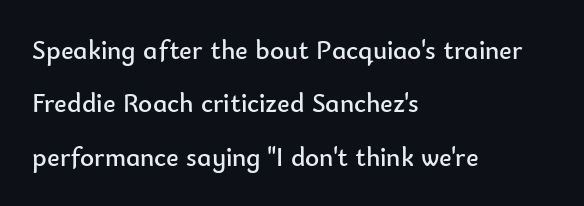
The image shows 27 px text type, upright; set left-aligned, loose line spacing (1.98x), normal letter spacing, not underlined.
